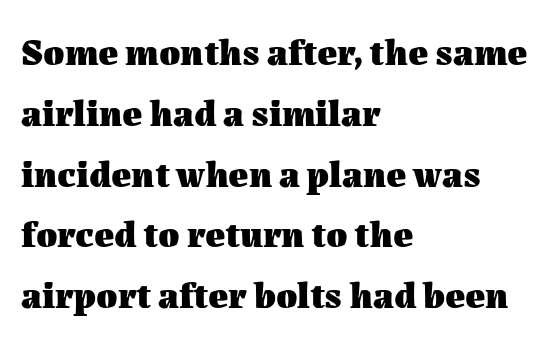
The image shows 38 px heavy type, upright; set left-aligned, normal line spacing (1.6x), normal letter spacing, not underlined; medium stroke contrast and a medium x-height.
